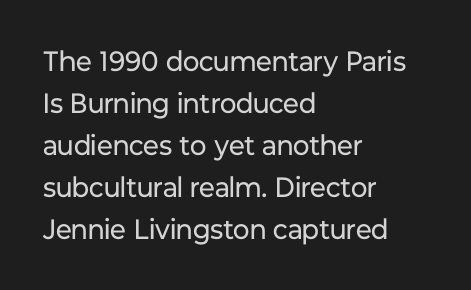
The horizontal fit of the characters is conventional and even. Unlike a traditional serif, this face leaves its strokes unadorned. You could not count columns in this text — the font is proportionally spaced. Italic? Not at all — the glyphs are vertical. The face looks like a standard text weight, possibly lighter.
